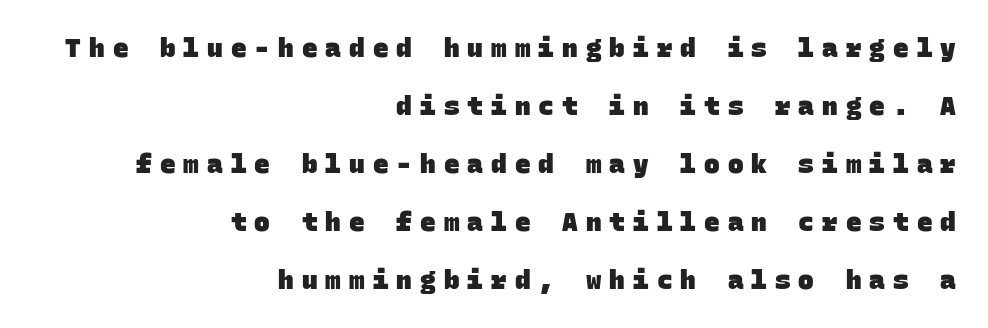
Q: Is the text bold? A: Yes.
Q: Is the text underlined? A: No.
Q: How is the paragraph aligned? A: Right-aligned.
Q: Is the spacing between letters normal or unusually wide? A: Unusually wide.
Q: Is the spacing between lines tight, normal or loose? A: Loose.
